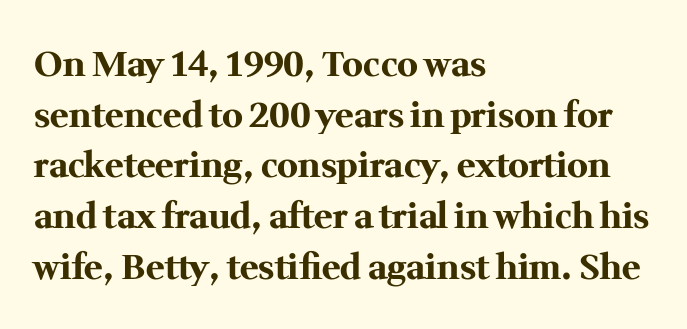
The specimen omits any rule beneath the text block's lines. The letters stand straight up with perfectly vertical stems. The face used here is seriffed, in the tradition of book romans. Casual observation: everything's shoved over to the left.
